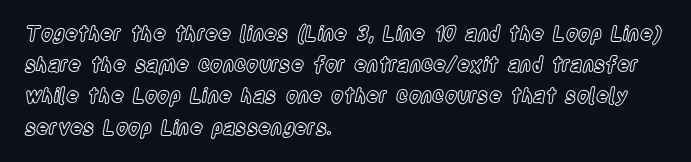
Q: Is the text italic (slanted)? A: Yes.
Q: Is the text underlined? A: No.
Q: How is the paragraph aligned? A: Left-aligned.
Q: Is the spacing between letters normal or unusually wide? A: Normal.
Q: Is the spacing between lines tight, normal or loose? A: Normal.
